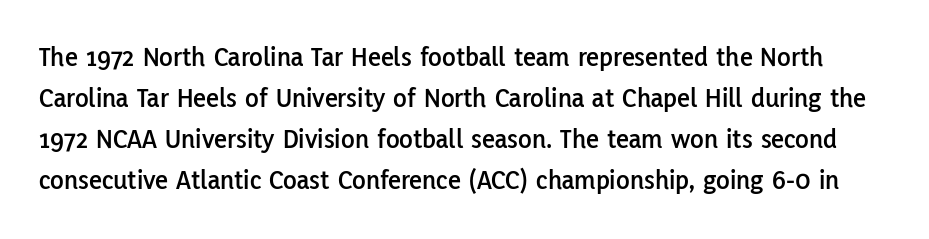
{"serif": "no", "italic": "no", "width": "normal", "stroke_contrast": "low", "x_height": "medium", "monospaced": "no", "underline": "no", "line_spacing": "normal", "line_spacing_ratio": 1.46, "letter_spacing": "normal", "letter_spacing_em": 0.0, "glyph_px": 28}
